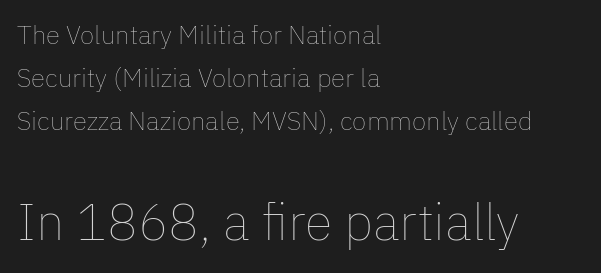
The image shows 51 px thin type, upright; set left-aligned, normal line spacing (1.66x), normal letter spacing, not underlined; the second (bottom) block is 1.96x larger; low stroke contrast and a medium x-height.
